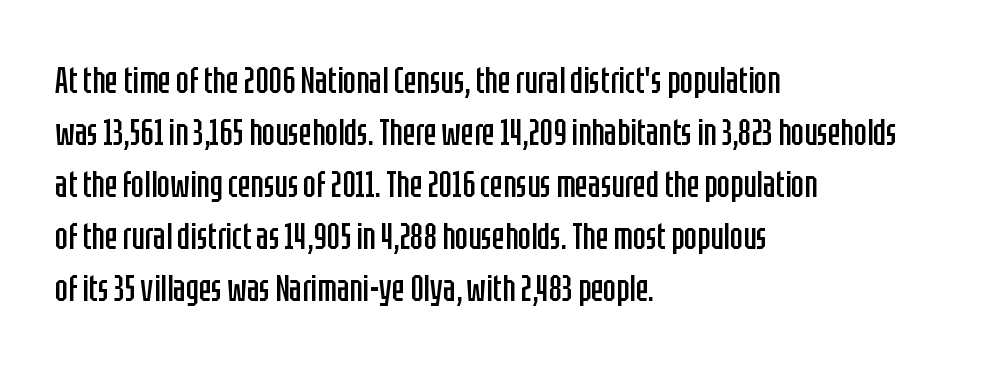
{"serif": "no", "italic": "no", "bold": "no", "weight": "regular", "width": "condensed", "stroke_contrast": "low", "x_height": "large", "monospaced": "no", "underline": "no", "align": "left", "line_spacing": "normal", "line_spacing_ratio": 1.37, "letter_spacing": "normal", "letter_spacing_em": 0.0, "glyph_px": 38}
